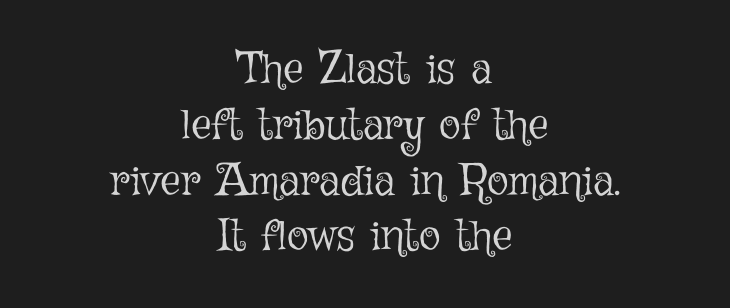
Glance below the letters and you will spot only blank space. Character widths vary here, with narrow letters taking less room than wide ones. Ordinary non-slanted type is in use. One-word summary of the alignment: center. The letterforms sit at book weight or below. This sample uses plain, unmodified letter spacing.
